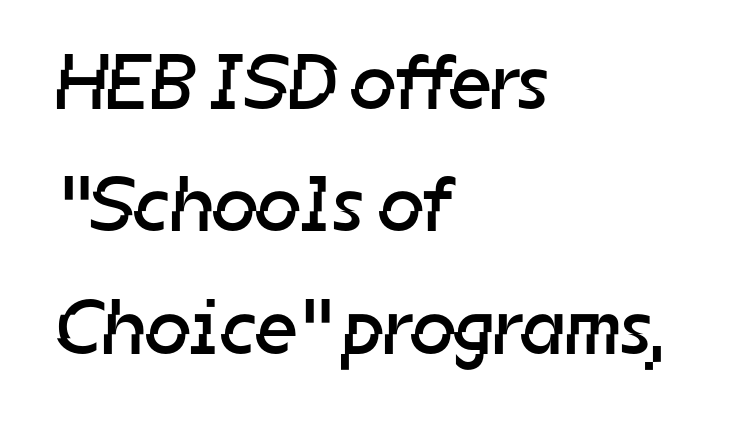
{"serif": "no", "bold": "no", "weight": "regular", "width": "normal", "stroke_contrast": "low", "x_height": "medium", "monospaced": "no", "underline": "no", "align": "left", "line_spacing": "normal", "line_spacing_ratio": 1.55, "letter_spacing": "normal", "letter_spacing_em": 0.0, "glyph_px": 79}
